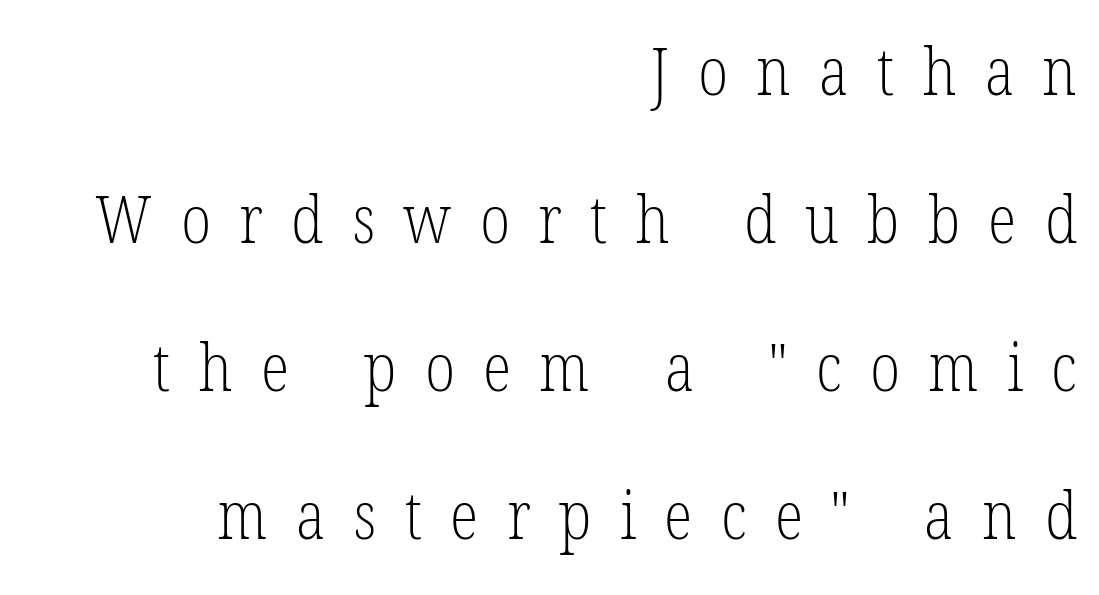
Q: Is the text bold? A: No.
Q: Is the text italic (slanted)? A: No, it is upright.
Q: Is the typeface a serif or a sans-serif typeface? A: Serif.
Q: Is the text underlined? A: No.
Q: How is the paragraph aligned? A: Right-aligned.
Q: Is the spacing between letters normal or unusually wide? A: Unusually wide.
Q: Is the spacing between lines tight, normal or loose? A: Loose.
Q: Width (condensed, normal, or wide)? A: Condensed.
Q: Stroke contrast? A: Low.
Q: x-height? A: Medium.
Q: Monospaced? A: No.
